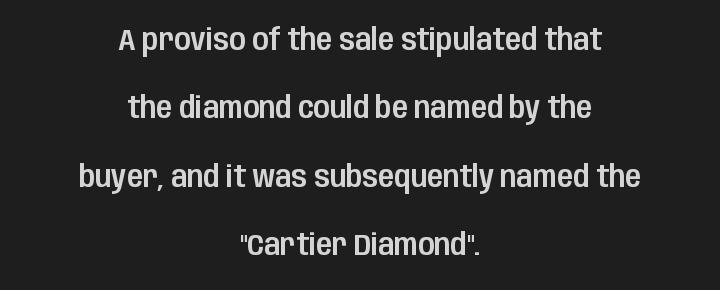
{"serif": "no", "italic": "no", "width": "condensed", "stroke_contrast": "low", "x_height": "large", "monospaced": "no", "underline": "no", "align": "center", "line_spacing": "loose", "line_spacing_ratio": 2.28, "letter_spacing": "normal", "letter_spacing_em": 0.0, "glyph_px": 30}
